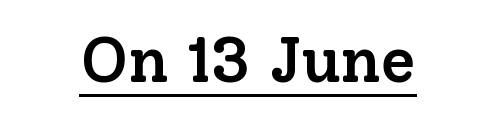
Q: Is the text bold? A: Semi-bold.
Q: Is the text italic (slanted)? A: No, it is upright.
Q: Is the typeface a serif or a sans-serif typeface? A: Serif.
Q: Is the text underlined? A: Yes.
Q: How is the paragraph aligned? A: Centered.
Q: Is the spacing between letters normal or unusually wide? A: Normal.
Q: Width (condensed, normal, or wide)? A: Normal.
Q: Stroke contrast? A: Low.
Q: x-height? A: Medium.
Q: Monospaced? A: No.
